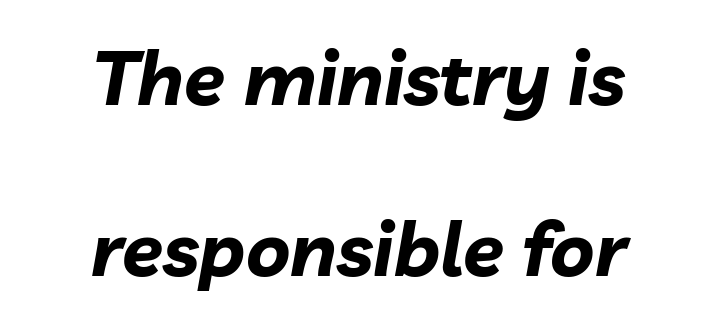
{"italic": "yes", "lean": "right", "slant_degrees": 10, "bold": "yes", "weight": "bold", "width": "normal", "stroke_contrast": "low", "x_height": "medium", "monospaced": "no", "underline": "no", "align": "center", "line_spacing": "loose", "line_spacing_ratio": 2.28, "letter_spacing": "normal", "letter_spacing_em": 0.0, "glyph_px": 75}
